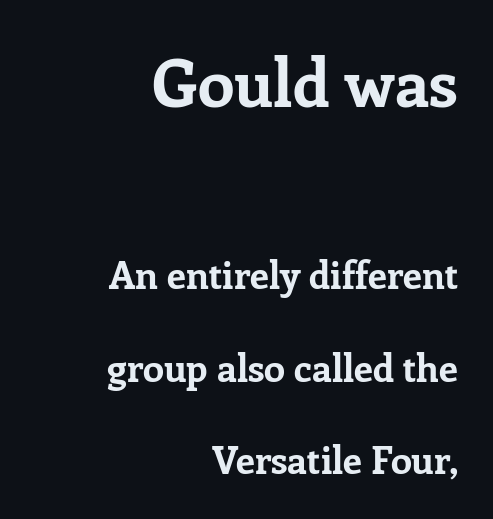
{"serif": "yes", "italic": "no", "bold": "yes", "weight": "bold", "width": "normal", "stroke_contrast": "low", "x_height": "medium", "monospaced": "no", "underline": "no", "align": "right", "line_spacing": "loose", "line_spacing_ratio": 2.43, "letter_spacing": "normal", "letter_spacing_em": 0.0, "larger_block": "first", "size_ratio": 1.74, "glyph_px": 66}
